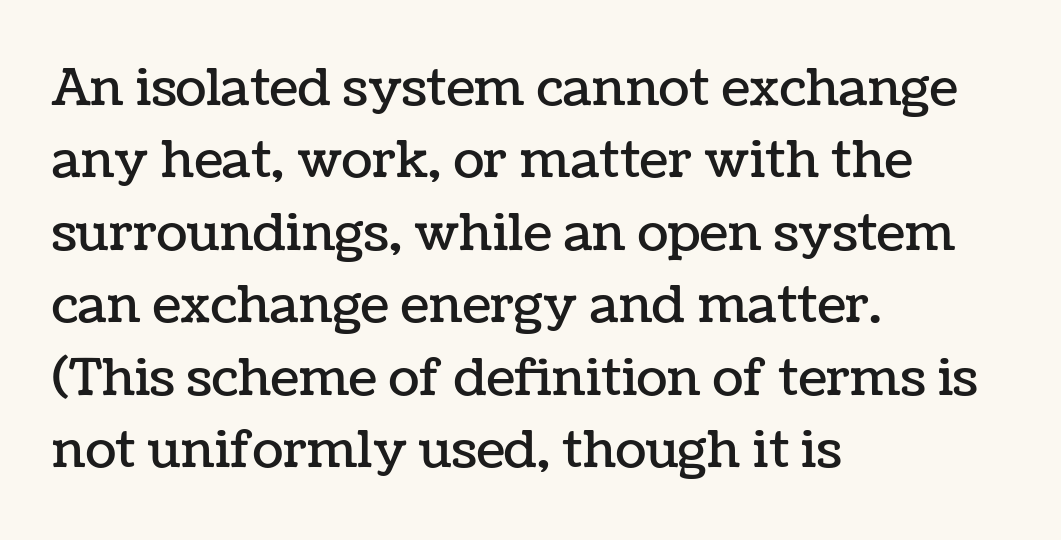
Q: Is the text italic (slanted)? A: No, it is upright.
Q: Is the text underlined? A: No.
Q: How is the paragraph aligned? A: Left-aligned.
Q: Is the spacing between letters normal or unusually wide? A: Normal.
Q: Is the spacing between lines tight, normal or loose? A: Normal.
Q: Width (condensed, normal, or wide)? A: Normal.
Q: Stroke contrast? A: Low.
Q: x-height? A: Medium.
Q: Monospaced? A: No.
